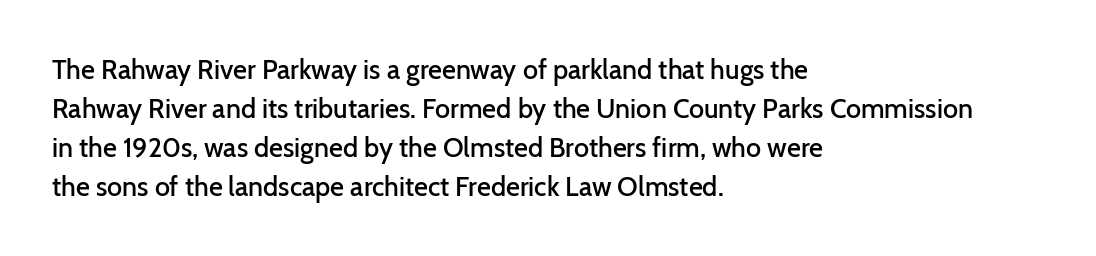
Horizontal alignment here is leftward, the default for most running prose. Semibold letterforms, between regular and bold. Each row of text sits above clean, open space. In terms of posture, this sample is upright. Rows of type keep a routine distance in the vertical direction.
